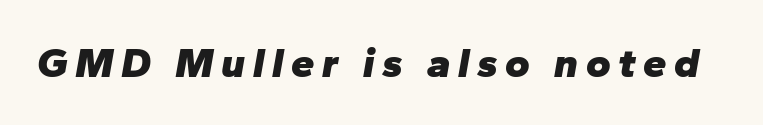
Descenders hang freely into open space. You can tell it's italic because the verticals aren't actually vertical. Set as a true bold cut, around the 700 mark. Each letter keeps its own natural width here, so spacing adapts to shape.
